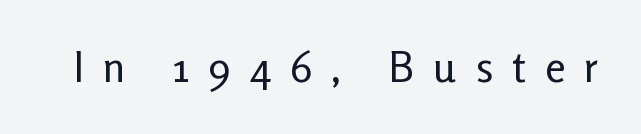
Q: Is the text bold? A: No.
Q: Is the text italic (slanted)? A: No, it is upright.
Q: Is the typeface a serif or a sans-serif typeface? A: Sans-serif.
Q: Is the text underlined? A: No.
Q: Is the spacing between letters normal or unusually wide? A: Unusually wide.
Q: Width (condensed, normal, or wide)? A: Normal.
Q: Stroke contrast? A: Low.
Q: x-height? A: Medium.
Q: Monospaced? A: No.
